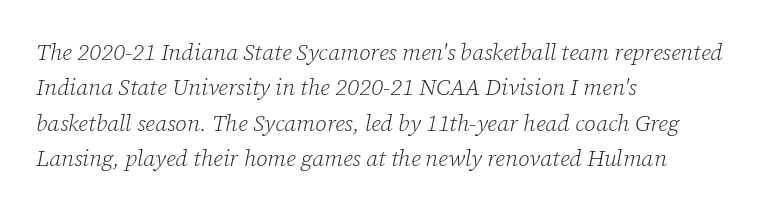
{"italic": "yes", "lean": "right", "slant_degrees": 12, "bold": "no", "underline": "no", "align": "left", "line_spacing": "normal", "line_spacing_ratio": 1.54, "letter_spacing": "normal", "letter_spacing_em": 0.0, "glyph_px": 23}
